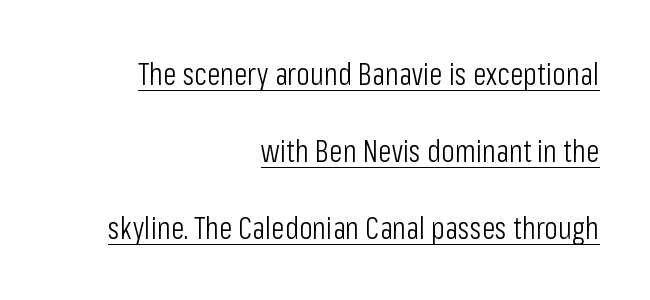
The image shows 31 px light, condensed sans-serif type, upright; set right-aligned, loose line spacing (2.49x), normal letter spacing, underlined; low stroke contrast and a medium x-height.
